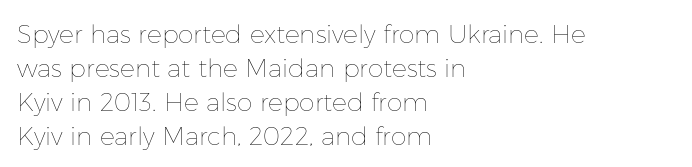
The image shows 25 px text type, upright; set left-aligned, normal line spacing (1.36x), normal letter spacing, not underlined.
